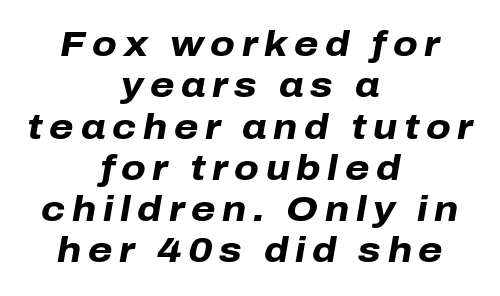
Every letter is thick-stroked: bold, no question. Italic: yes, the glyphs are oblique. Looks like regular typesetting: each glyph gets only the width it needs. Where is the straight margin? There isn't one; the lines are centered.
